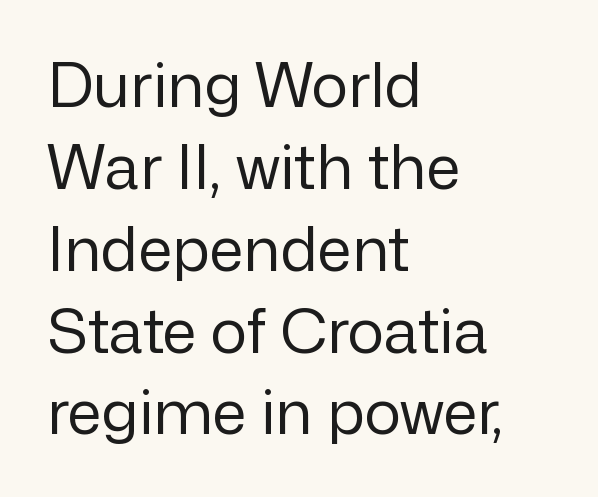
Q: Is the text bold? A: No.
Q: Is the text italic (slanted)? A: No, it is upright.
Q: Is the typeface a serif or a sans-serif typeface? A: Sans-serif.
Q: Is the text underlined? A: No.
Q: How is the paragraph aligned? A: Left-aligned.
Q: Is the spacing between letters normal or unusually wide? A: Normal.
Q: Is the spacing between lines tight, normal or loose? A: Normal.
Q: Width (condensed, normal, or wide)? A: Normal.
Q: Stroke contrast? A: Low.
Q: x-height? A: Medium.
Q: Monospaced? A: No.
